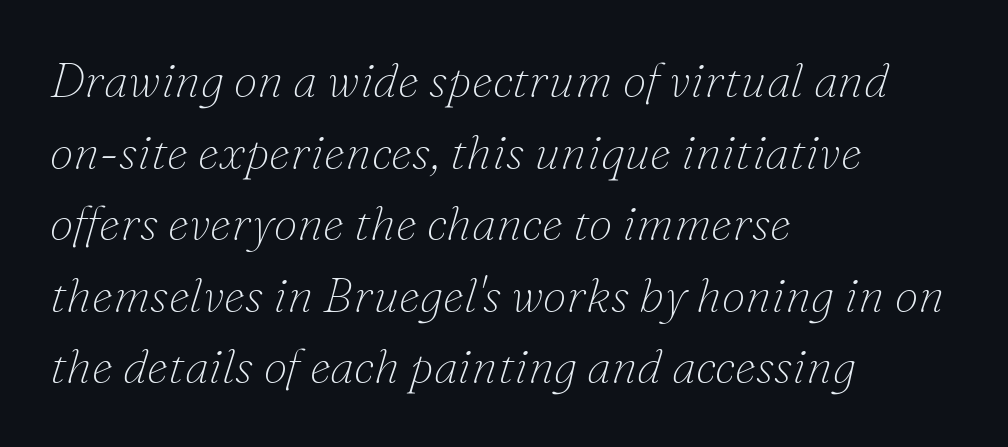
The image shows 48 px thin serif type, italic (leaning right); set left-aligned, normal line spacing (1.49x), normal letter spacing, not underlined; low stroke contrast and a small x-height.
